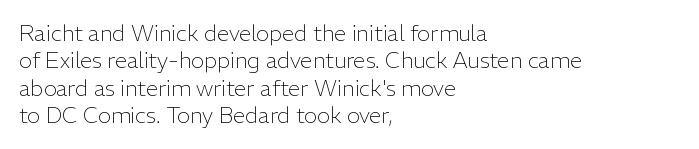
{"italic": "no", "bold": "no", "underline": "no", "align": "left", "line_spacing": "normal", "line_spacing_ratio": 1.25, "letter_spacing": "normal", "letter_spacing_em": 0.0, "glyph_px": 22}
